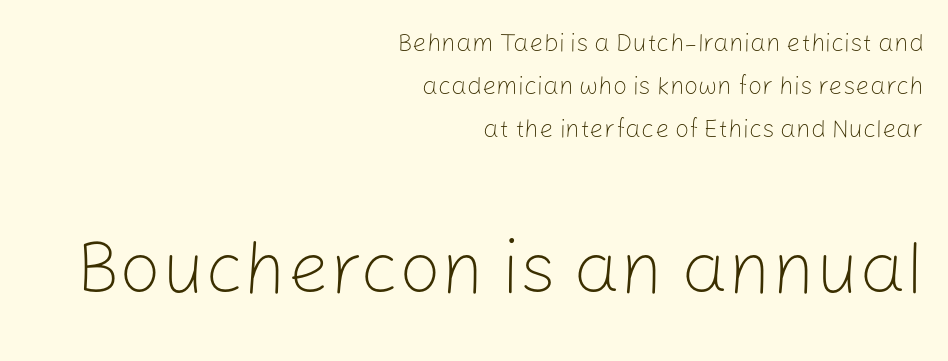
{"serif": "no", "italic": "no", "bold": "no", "weight": "light", "width": "normal", "stroke_contrast": "low", "x_height": "medium", "monospaced": "no", "underline": "no", "align": "right", "line_spacing_ratio": 1.72, "letter_spacing": "normal", "letter_spacing_em": 0.0, "larger_block": "second", "size_ratio": 2.96, "glyph_px": 74}
